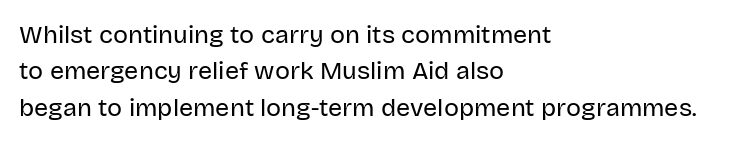
In terms of posture, this sample is upright. The passage shown has conventional tracking throughout. The zone under the glyphs is completely vacant. The lines are quadded left. These glyphs show unthickened strokes, regular width or finer. Rows of type keep a routine distance in the vertical direction.
